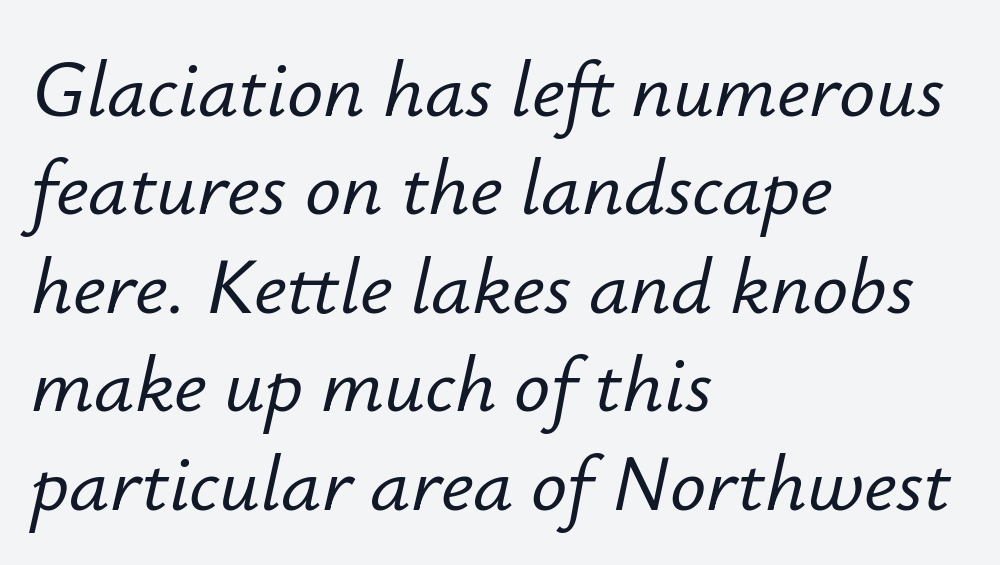
Words appear dense and cohesive because spacing is normal. The gap between lines stays unmarked. Looking at the ascenders, they clearly lean. The lines in this sample share a left origin and differ only in where they stop. These lines are rendered in a variable-pitch font.
